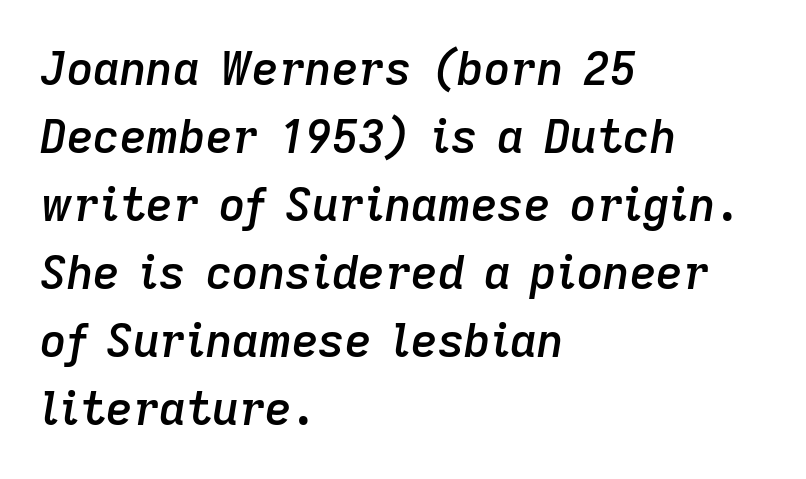
Q: Is the text bold? A: Semi-bold.
Q: Is the text italic (slanted)? A: Yes, it leans right by about 9 degrees.
Q: Is the text underlined? A: No.
Q: How is the paragraph aligned? A: Left-aligned.
Q: Is the spacing between letters normal or unusually wide? A: Normal.
Q: Is the spacing between lines tight, normal or loose? A: Normal.
Q: Width (condensed, normal, or wide)? A: Normal.
Q: Stroke contrast? A: Low.
Q: x-height? A: Medium.
Q: Monospaced? A: No.
